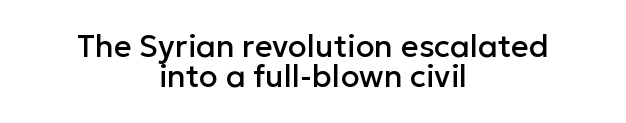
Q: Is the text italic (slanted)? A: No, it is upright.
Q: Is the typeface a serif or a sans-serif typeface? A: Sans-serif.
Q: Is the text underlined? A: No.
Q: How is the paragraph aligned? A: Centered.
Q: Is the spacing between letters normal or unusually wide? A: Normal.
Q: Is the spacing between lines tight, normal or loose? A: Tight.
Q: Width (condensed, normal, or wide)? A: Normal.
Q: Stroke contrast? A: Low.
Q: x-height? A: Medium.
Q: Monospaced? A: No.
